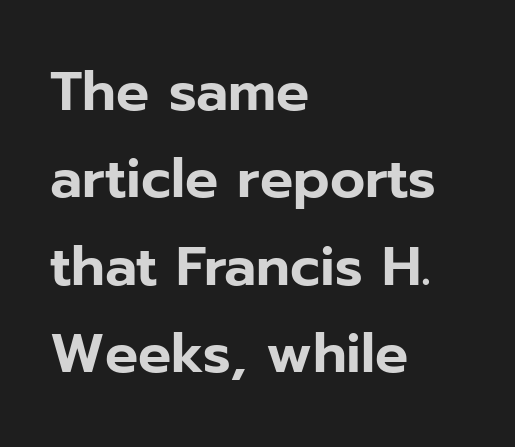
Q: Is the text italic (slanted)? A: No, it is upright.
Q: Is the typeface a serif or a sans-serif typeface? A: Sans-serif.
Q: Is the text underlined? A: No.
Q: How is the paragraph aligned? A: Left-aligned.
Q: Is the spacing between letters normal or unusually wide? A: Normal.
Q: Is the spacing between lines tight, normal or loose? A: Normal.
Q: Width (condensed, normal, or wide)? A: Normal.
Q: Stroke contrast? A: Low.
Q: x-height? A: Medium.
Q: Monospaced? A: No.
